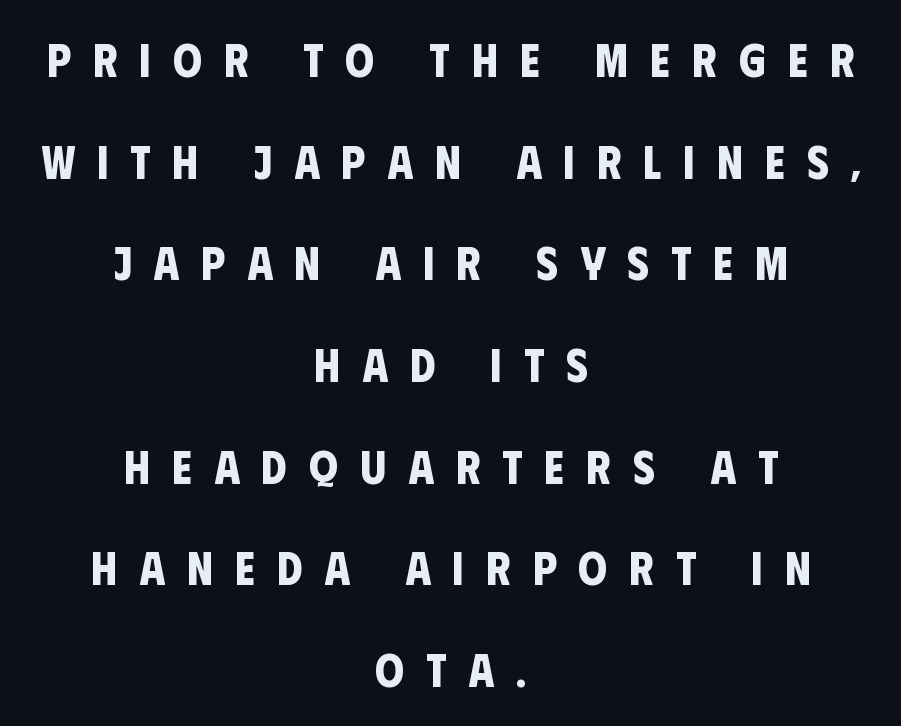
The image shows 46 px bold, condensed sans-serif type; set centered, loose line spacing (2.21x), unusually wide letter spacing (+0.48 em), not underlined; low stroke contrast and a large x-height.
